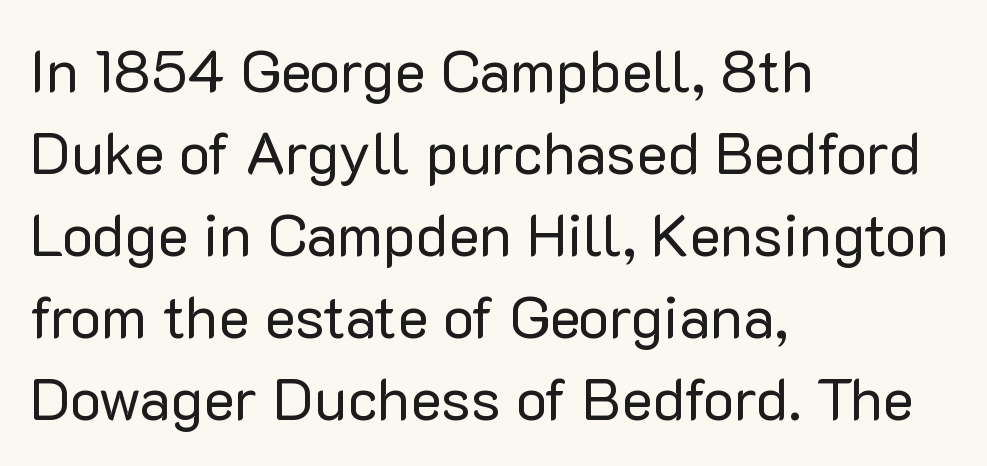
{"serif": "no", "italic": "no", "bold": "no", "weight": "regular", "width": "normal", "stroke_contrast": "low", "x_height": "medium", "monospaced": "no", "underline": "no", "align": "left", "line_spacing": "normal", "line_spacing_ratio": 1.39, "letter_spacing": "normal", "letter_spacing_em": 0.0, "glyph_px": 59}
